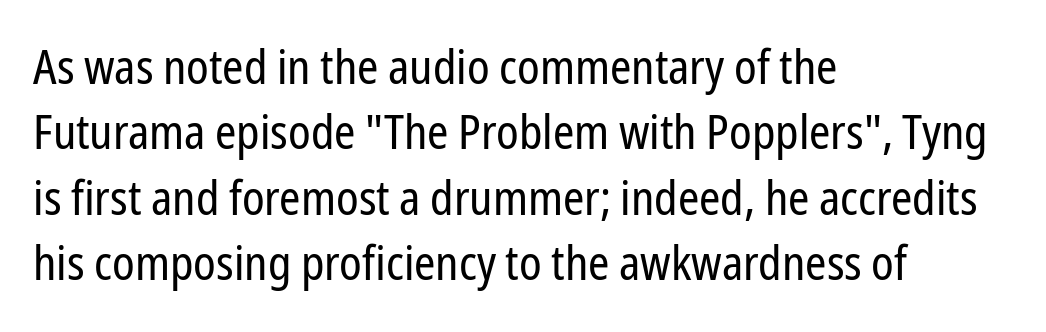
The image shows 48 px regular-weight, condensed sans-serif type, upright; set left-aligned, normal line spacing (1.36x), normal letter spacing, not underlined; low stroke contrast and a medium x-height.
